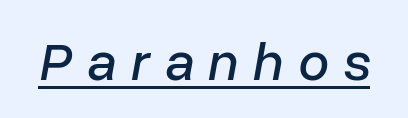
The image shows 55 px text type, italic (leaning right); set unusually wide letter spacing (+0.27 em), underlined; low stroke contrast and a medium x-height.
